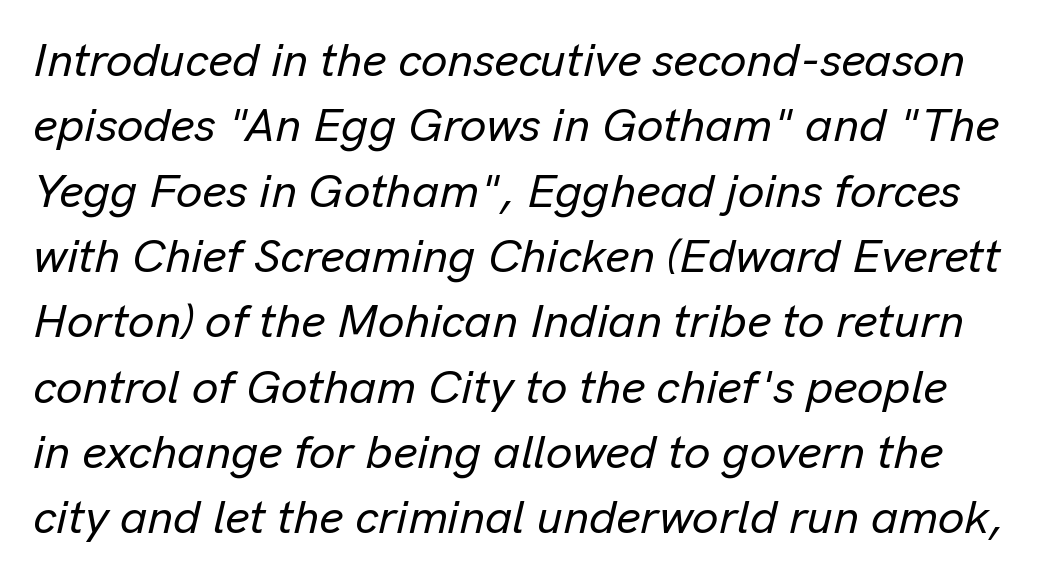
{"italic": "yes", "lean": "right", "slant_degrees": 13, "width": "normal", "stroke_contrast": "low", "x_height": "medium", "monospaced": "no", "underline": "no", "line_spacing": "normal", "line_spacing_ratio": 1.39, "letter_spacing": "normal", "letter_spacing_em": 0.0, "glyph_px": 47}
